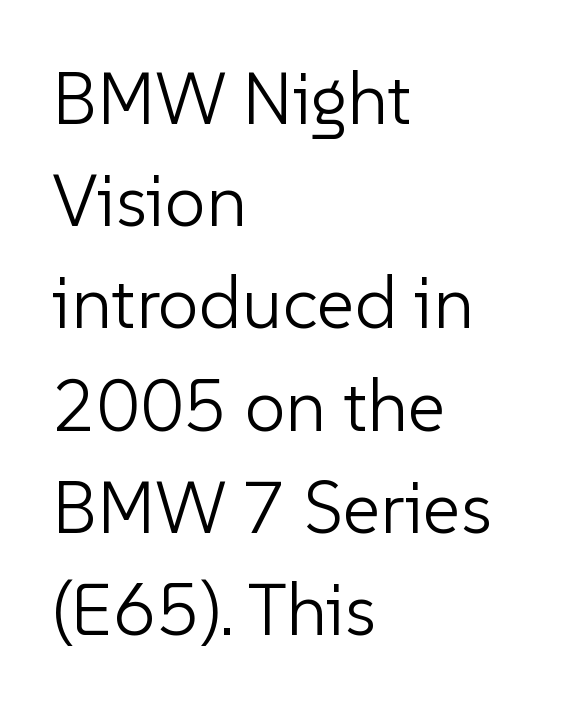
The image shows 73 px light sans-serif type, upright; set left-aligned, normal line spacing (1.4x), normal letter spacing, not underlined; low stroke contrast and a medium x-height.
